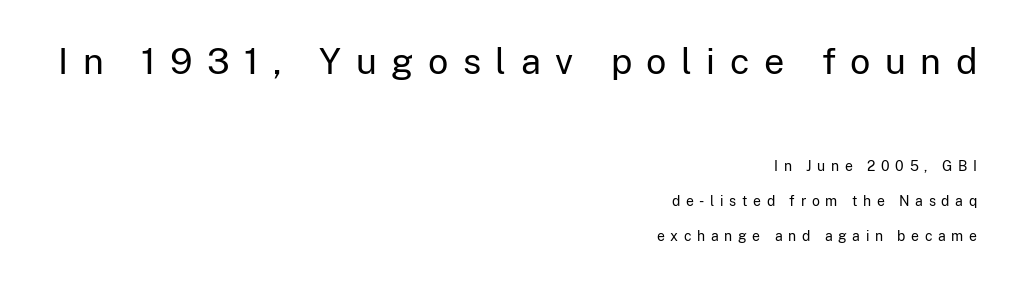
{"serif": "no", "italic": "no", "bold": "no", "weight": "regular", "width": "normal", "stroke_contrast": "low", "x_height": "medium", "monospaced": "no", "underline": "no", "align": "right", "line_spacing": "loose", "line_spacing_ratio": 2.49, "letter_spacing": "wide", "letter_spacing_em": 0.4, "larger_block": "first", "size_ratio": 2.57, "glyph_px": 36}
